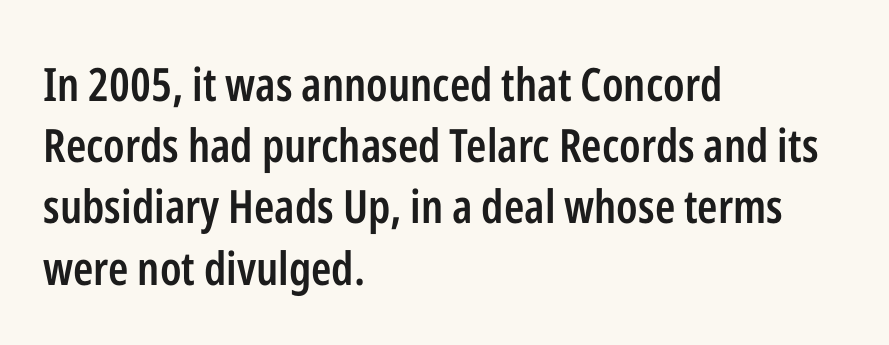
The sample has been set in demibold, a notch under bold. Leading matches the norm, producing a regular column. Letter spacing: default. If you drew a ruler down the left edge, every line would touch it. The designer went with a sans here, leaving each stem footless.
